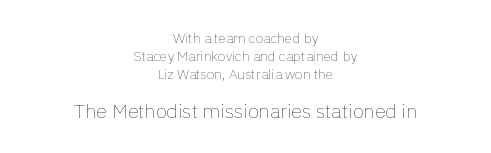
Visually the block forms a symmetrical silhouette, jagged on both flanks. Notice how descenders clear the ascenders below comfortably — that's standard leading. Decoration check: the copy has no underline. The passage shown is not bold in any degree. Top chunk: small. Bottom chunk: large.
